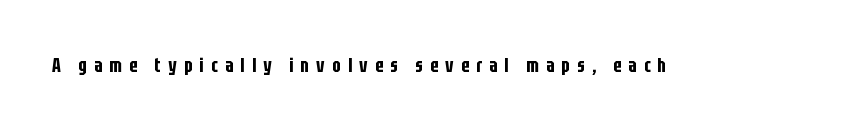
Between one letter and the next there's a generous, obvious gap. Designer's note — italics off, roman on. The baseline area is clear.
